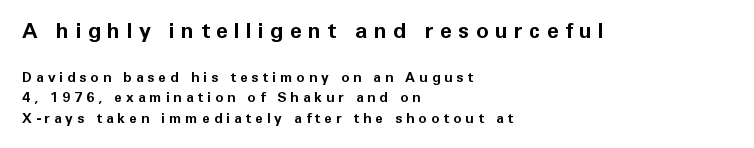
The image shows 22 px bold type, upright; set left-aligned, normal line spacing (1.44x), unusually wide letter spacing (+0.28 em), not underlined; the first (top) block is 1.57x larger.
